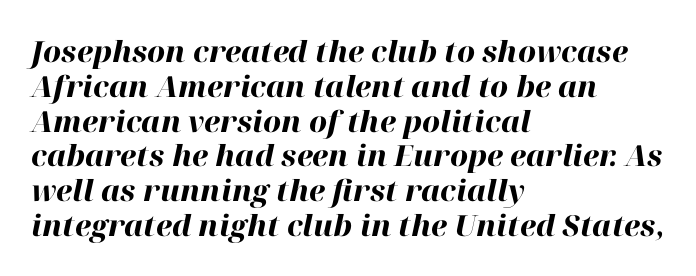
{"italic": "yes", "lean": "right", "slant_degrees": 12, "bold": "yes", "weight": "heavy", "width": "normal", "stroke_contrast": "high", "x_height": "medium", "monospaced": "no", "underline": "no", "align": "left", "line_spacing_ratio": 1.2, "letter_spacing": "normal", "letter_spacing_em": 0.0, "glyph_px": 29}
